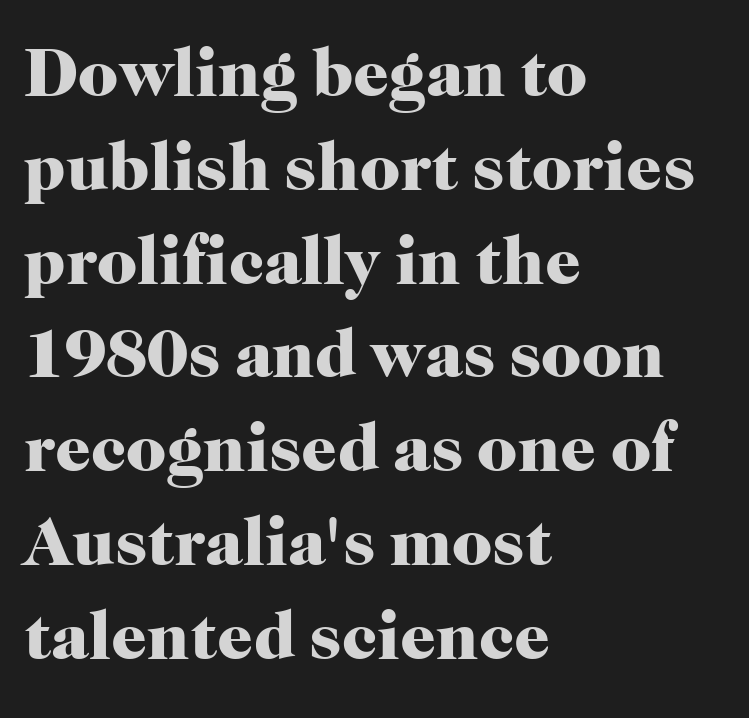
Q: Is the text bold? A: Yes.
Q: Is the text italic (slanted)? A: No, it is upright.
Q: Is the typeface a serif or a sans-serif typeface? A: Serif.
Q: Is the text underlined? A: No.
Q: How is the paragraph aligned? A: Left-aligned.
Q: Is the spacing between letters normal or unusually wide? A: Normal.
Q: Is the spacing between lines tight, normal or loose? A: Normal.
Q: Width (condensed, normal, or wide)? A: Normal.
Q: Stroke contrast? A: High.
Q: x-height? A: Medium.
Q: Monospaced? A: No.
